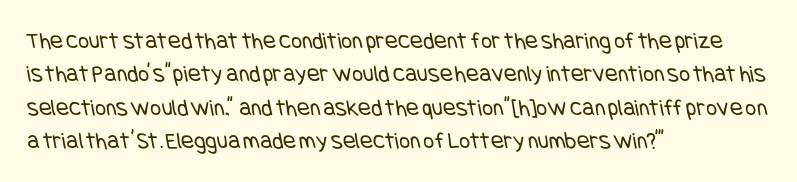
{"bold": "no", "underline": "no", "align": "left", "line_spacing": "normal", "line_spacing_ratio": 1.39, "letter_spacing": "normal", "letter_spacing_em": 0.0, "glyph_px": 24}
